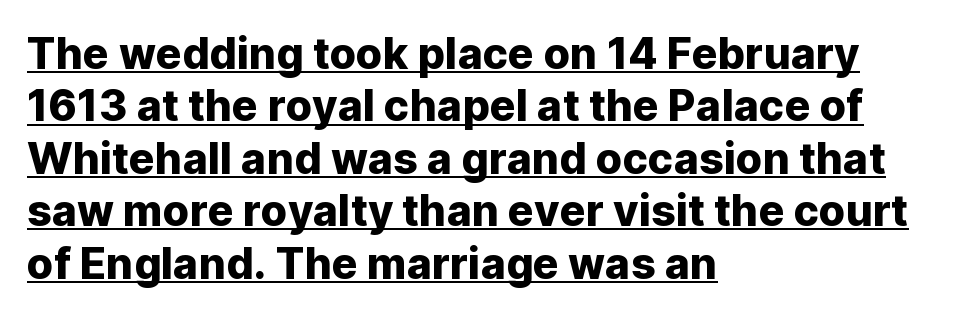
Q: Is the text italic (slanted)? A: No, it is upright.
Q: Is the typeface a serif or a sans-serif typeface? A: Sans-serif.
Q: Is the text underlined? A: Yes.
Q: How is the paragraph aligned? A: Left-aligned.
Q: Is the spacing between letters normal or unusually wide? A: Normal.
Q: Width (condensed, normal, or wide)? A: Normal.
Q: Stroke contrast? A: Low.
Q: x-height? A: Medium.
Q: Monospaced? A: No.
